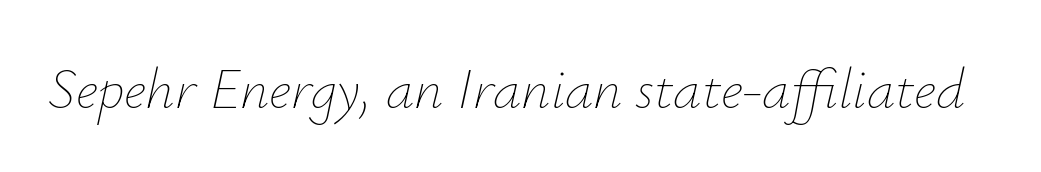
Q: Is the text bold? A: No.
Q: Is the text italic (slanted)? A: Yes, it leans right by about 12 degrees.
Q: Is the text underlined? A: No.
Q: Is the spacing between letters normal or unusually wide? A: Normal.
Q: Width (condensed, normal, or wide)? A: Normal.
Q: Stroke contrast? A: Low.
Q: x-height? A: Small.
Q: Monospaced? A: No.
